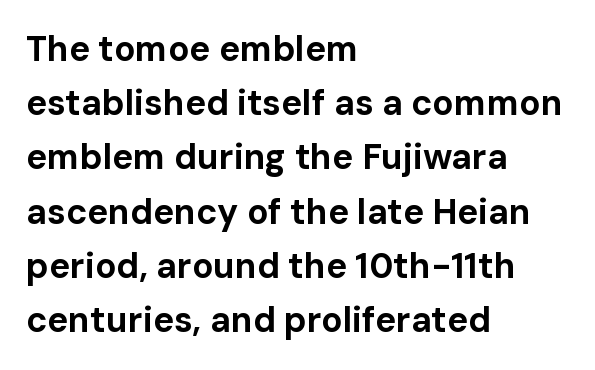
A typesetter would label this face a sans. Is the block centered? No — it sits flush against the left margin. Typographic density is high because the face is bold. Is the letter spacing exaggerated? No — it looks like the ordinary default. Lines of text with bare space underneath. You could not count columns in this text — the font is proportionally spaced.
